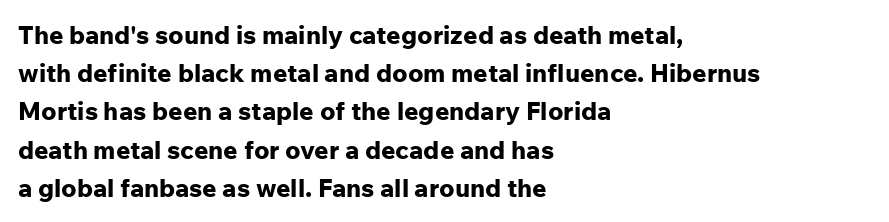
The image shows 25 px bold type, upright; set left-aligned, normal line spacing (1.53x), normal letter spacing, not underlined.
